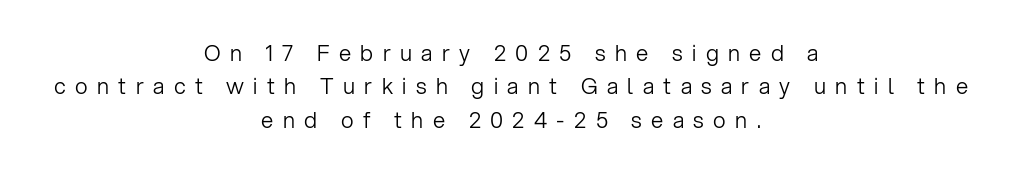
These lines stack symmetrically, like a column narrowing and widening about its center. The weight would be labelled regular, book, light, or lighter still. The space directly below the letters is spotless. There is plenty of visible air inserted between adjacent glyphs.
